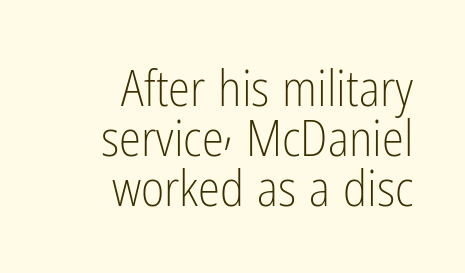
{"serif": "no", "italic": "no", "bold": "no", "weight": "light", "width": "condensed", "stroke_contrast": "low", "x_height": "medium", "monospaced": "no", "underline": "no", "align": "right", "line_spacing": "tight", "line_spacing_ratio": 1.0, "letter_spacing": "normal", "letter_spacing_em": 0.0, "glyph_px": 50}
